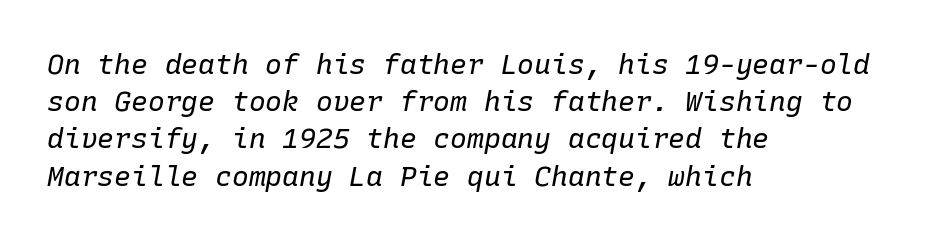
Descenders are the only things crossing below the line. Heft: none added — not bold. How would I describe the line gaps? Plain and ordinary. The passage shown leans; its letterforms are oblique. All the whitespace from short lines collects on the right.
